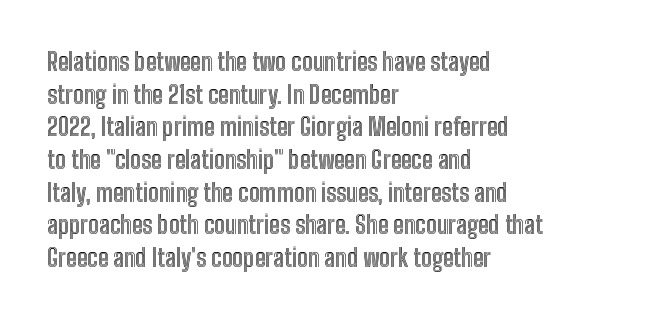
The image shows 24 px text type, upright; set left-aligned, normal line spacing (1.36x), normal letter spacing, not underlined.
